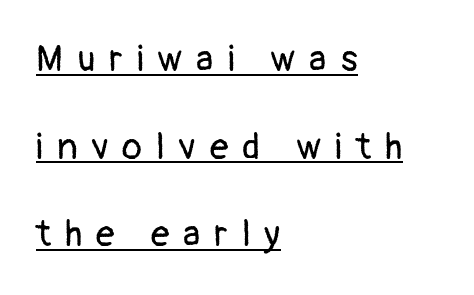
The image shows 37 px regular-weight sans-serif type, upright; set left-aligned, loose line spacing (2.37x), unusually wide letter spacing (+0.38 em), underlined; low stroke contrast and a medium x-height.
